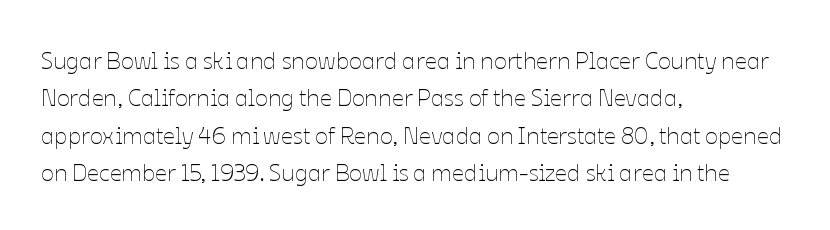
{"italic": "no", "bold": "no", "underline": "no", "align": "left", "line_spacing": "normal", "line_spacing_ratio": 1.56, "letter_spacing": "normal", "letter_spacing_em": 0.0, "glyph_px": 24}
